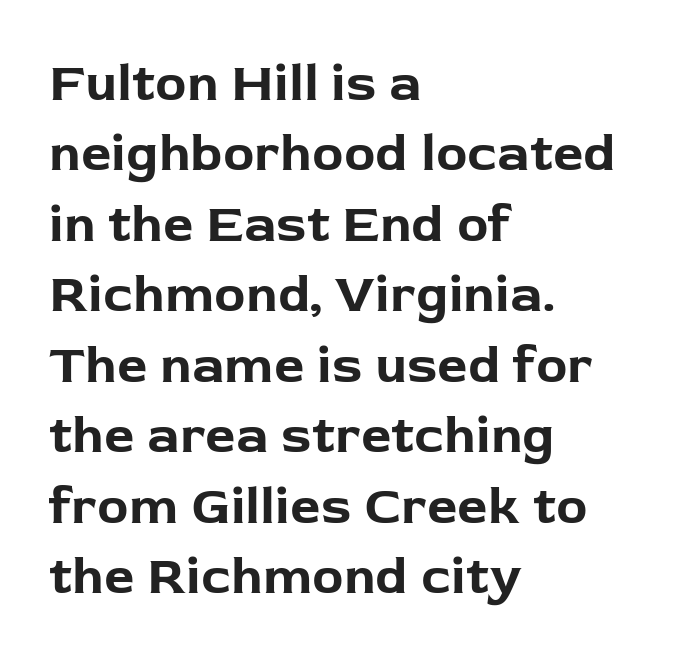
Q: Is the text bold? A: Yes.
Q: Is the text italic (slanted)? A: No, it is upright.
Q: Is the typeface a serif or a sans-serif typeface? A: Sans-serif.
Q: Is the text underlined? A: No.
Q: How is the paragraph aligned? A: Left-aligned.
Q: Is the spacing between letters normal or unusually wide? A: Normal.
Q: Is the spacing between lines tight, normal or loose? A: Normal.
Q: Width (condensed, normal, or wide)? A: Normal.
Q: Stroke contrast? A: Low.
Q: x-height? A: Medium.
Q: Monospaced? A: No.
